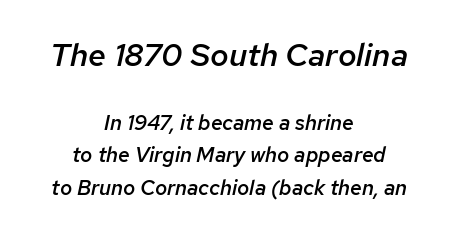
The image shows 32 px semibold type, italic (leaning right); set centered, normal line spacing (1.54x), normal letter spacing, not underlined; the first (top) block is 1.52x larger; low stroke contrast and a medium x-height.
